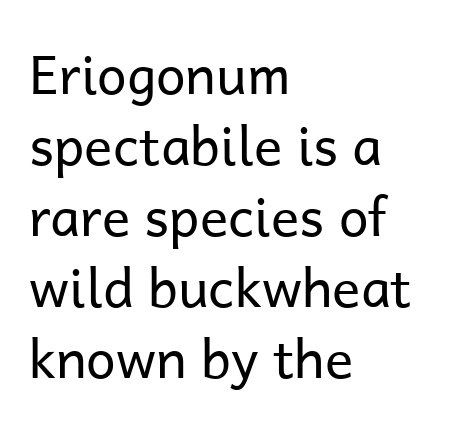
Is this a fixed-width face? No — the glyphs have proportional, varying widths. Nope, no serifs anywhere on these letters. The ragged edge is on the right, which tells us the setting is flush left. Each word holds together tightly as a unit, with standard inter-letter gaps.
